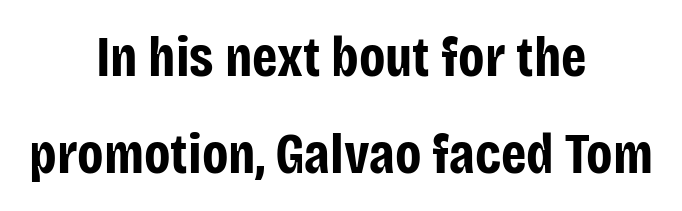
{"serif": "no", "italic": "no", "bold": "yes", "weight": "bold", "width": "condensed", "stroke_contrast": "low", "x_height": "large", "monospaced": "no", "underline": "no", "align": "center", "line_spacing": "normal", "line_spacing_ratio": 1.7, "letter_spacing": "normal", "letter_spacing_em": 0.0, "glyph_px": 57}
